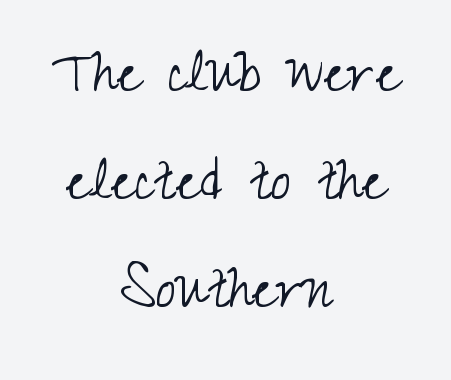
{"serif": "no", "italic": "no", "bold": "no", "weight": "light", "width": "condensed", "stroke_contrast": "medium", "x_height": "small", "monospaced": "no", "underline": "no", "align": "center", "line_spacing": "normal", "line_spacing_ratio": 1.5, "letter_spacing": "normal", "letter_spacing_em": 0.0, "glyph_px": 72}
